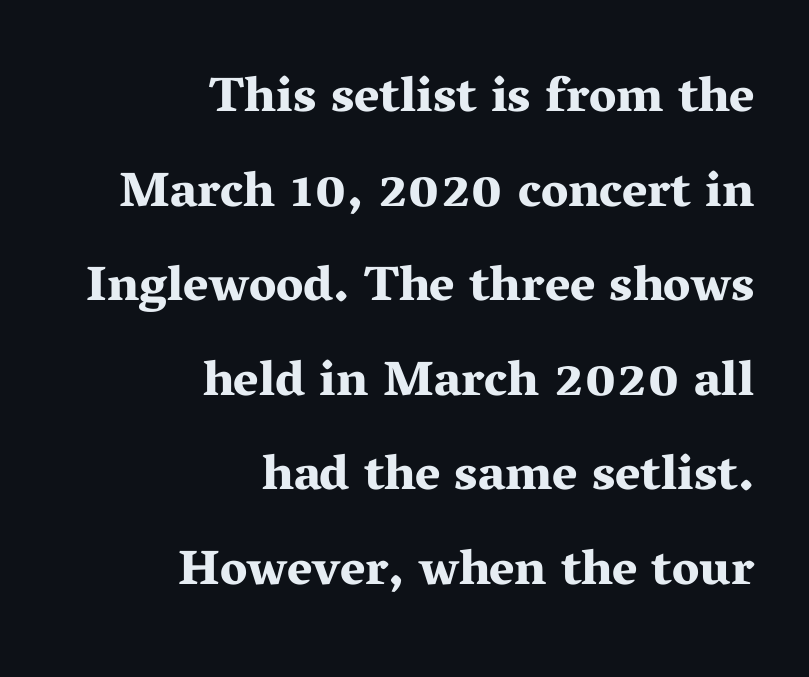
Q: Is the text bold? A: Yes.
Q: Is the text italic (slanted)? A: No, it is upright.
Q: Is the typeface a serif or a sans-serif typeface? A: Serif.
Q: Is the text underlined? A: No.
Q: How is the paragraph aligned? A: Right-aligned.
Q: Is the spacing between letters normal or unusually wide? A: Normal.
Q: Is the spacing between lines tight, normal or loose? A: Loose.
Q: Width (condensed, normal, or wide)? A: Wide.
Q: Stroke contrast? A: Medium.
Q: x-height? A: Medium.
Q: Monospaced? A: No.
